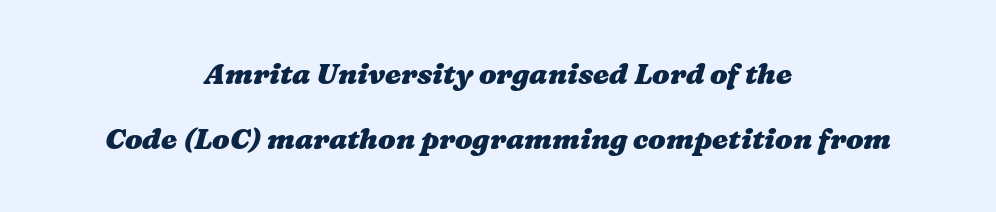
{"bold": "yes", "weight": "heavy", "width": "wide", "stroke_contrast": "medium", "x_height": "medium", "monospaced": "no", "underline": "no", "align": "center", "line_spacing": "loose", "line_spacing_ratio": 2.23, "letter_spacing": "normal", "letter_spacing_em": 0.0, "glyph_px": 29}
